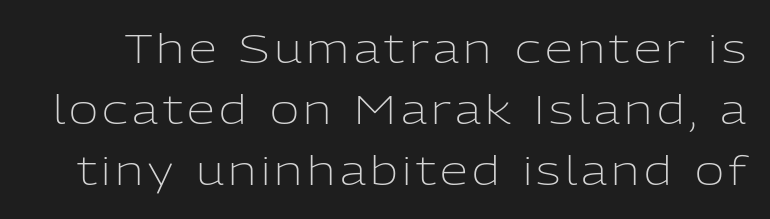
{"serif": "no", "italic": "no", "bold": "no", "weight": "light", "width": "normal", "stroke_contrast": "low", "x_height": "medium", "monospaced": "no", "underline": "no", "line_spacing": "normal", "line_spacing_ratio": 1.52, "glyph_px": 40}
